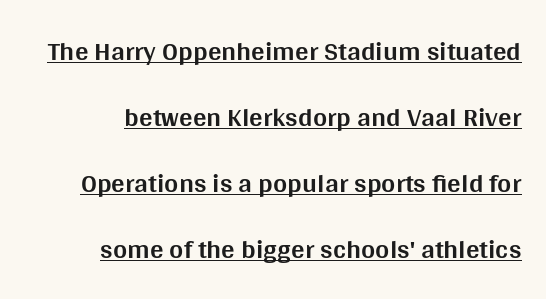
{"italic": "no", "bold": "yes", "underline": "yes", "align": "right", "line_spacing": "loose", "line_spacing_ratio": 2.45, "letter_spacing": "normal", "letter_spacing_em": 0.0, "glyph_px": 27}
